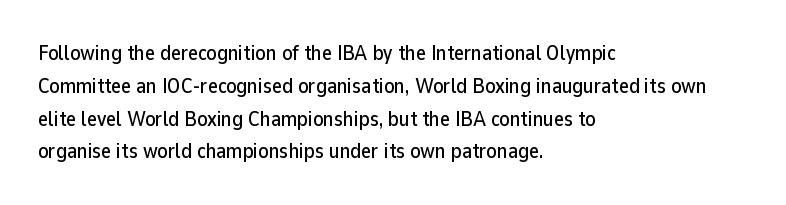
{"italic": "no", "underline": "no", "align": "left", "line_spacing": "normal", "line_spacing_ratio": 1.56, "letter_spacing": "normal", "letter_spacing_em": 0.0, "glyph_px": 21}
